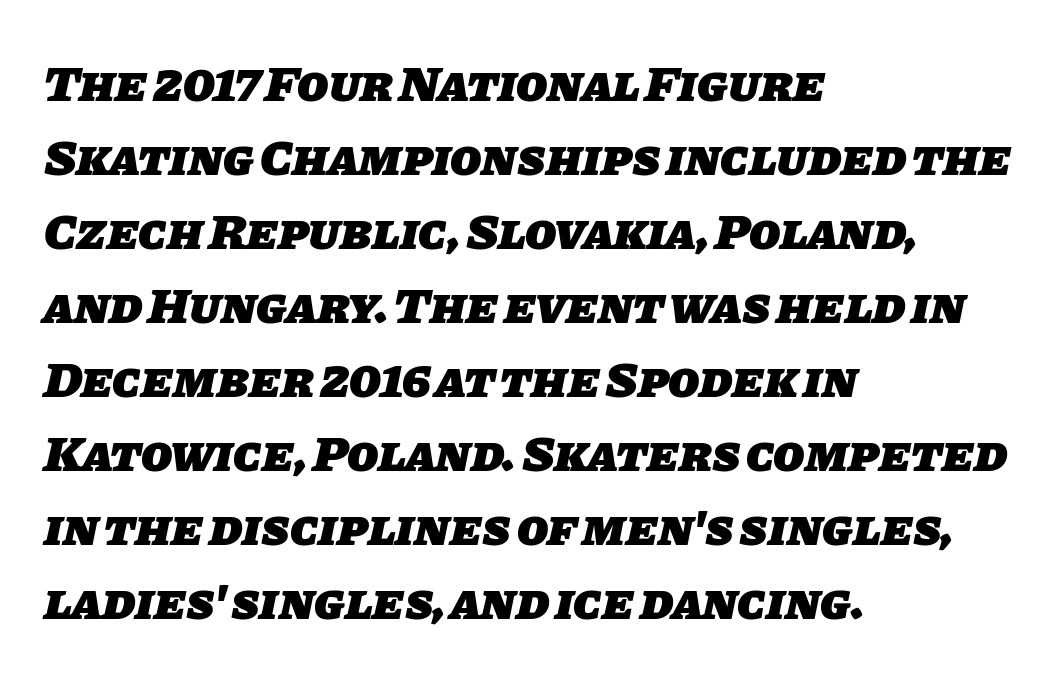
The image shows 51 px heavy type; set left-aligned, normal line spacing (1.45x), normal letter spacing, not underlined; low stroke contrast and a large x-height.
